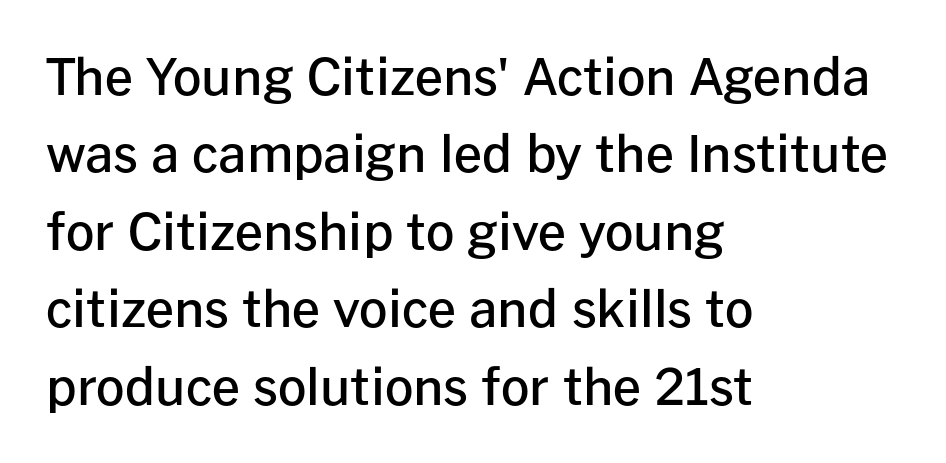
{"serif": "no", "italic": "no", "bold": "semi", "weight": "semibold", "width": "normal", "stroke_contrast": "low", "x_height": "medium", "monospaced": "no", "underline": "no", "align": "left", "line_spacing": "normal", "line_spacing_ratio": 1.55, "letter_spacing": "normal", "letter_spacing_em": 0.0, "glyph_px": 50}
